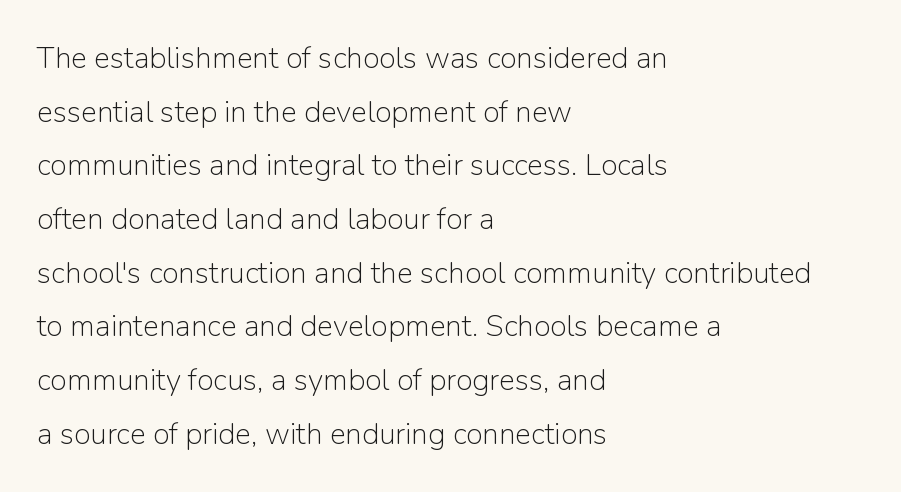
Q: Is the text bold? A: No.
Q: Is the text italic (slanted)? A: No, it is upright.
Q: Is the typeface a serif or a sans-serif typeface? A: Sans-serif.
Q: Is the text underlined? A: No.
Q: How is the paragraph aligned? A: Left-aligned.
Q: Is the spacing between letters normal or unusually wide? A: Normal.
Q: Width (condensed, normal, or wide)? A: Normal.
Q: Stroke contrast? A: Low.
Q: x-height? A: Medium.
Q: Monospaced? A: No.
